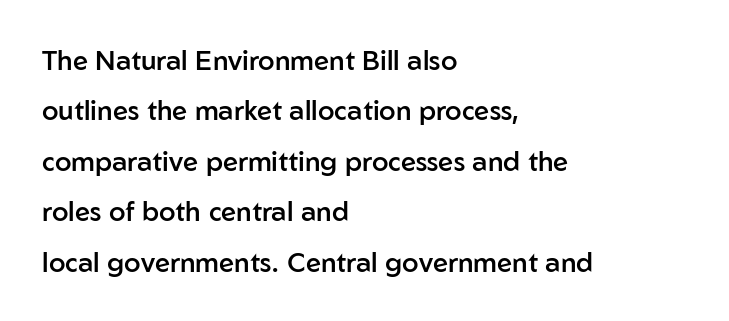
The image shows 27 px text type, upright; set left-aligned, line spacing 1.87x, normal letter spacing, not underlined.
